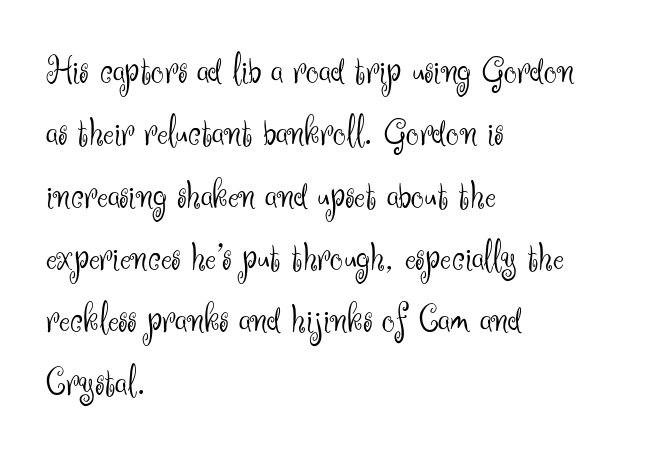
{"serif": "no", "italic": "no", "bold": "no", "weight": "light", "width": "normal", "stroke_contrast": "medium", "x_height": "small", "monospaced": "no", "underline": "no", "align": "left", "line_spacing": "normal", "line_spacing_ratio": 1.52, "letter_spacing": "normal", "letter_spacing_em": 0.0, "glyph_px": 41}
